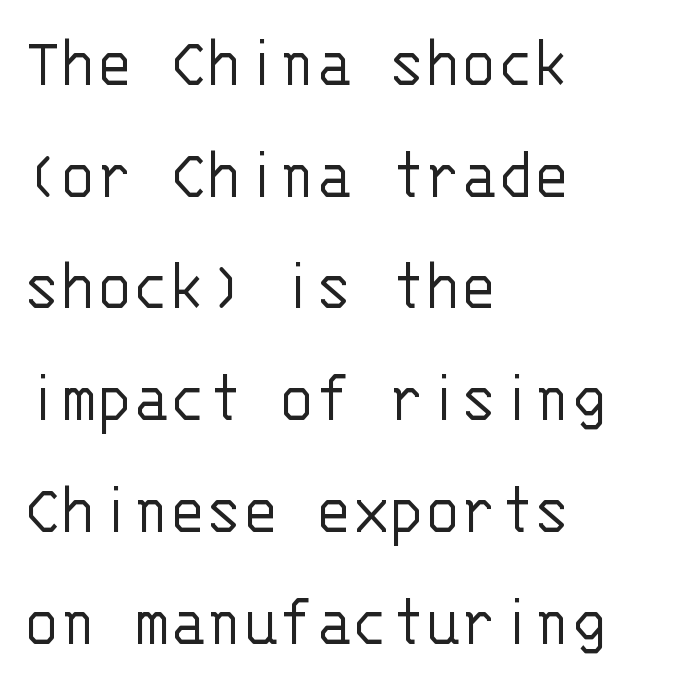
Q: Is the text bold? A: No.
Q: Is the text italic (slanted)? A: No, it is upright.
Q: Is the typeface a serif or a sans-serif typeface? A: Sans-serif.
Q: Is the text underlined? A: No.
Q: How is the paragraph aligned? A: Left-aligned.
Q: Is the spacing between letters normal or unusually wide? A: Normal.
Q: Is the spacing between lines tight, normal or loose? A: Normal.
Q: Width (condensed, normal, or wide)? A: Normal.
Q: Stroke contrast? A: Low.
Q: x-height? A: Large.
Q: Monospaced? A: Yes.
